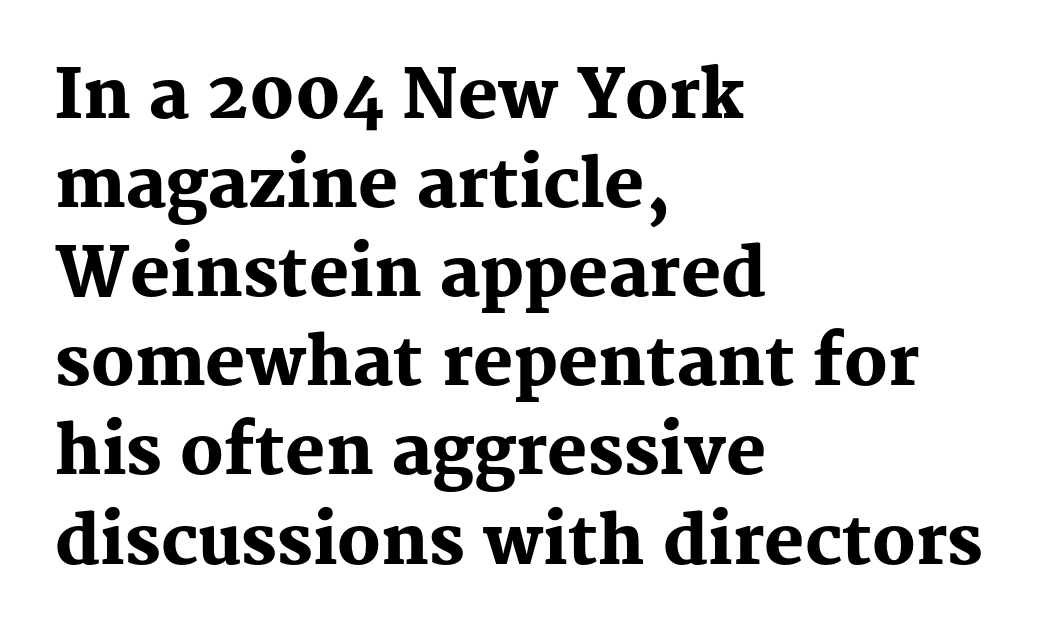
The image shows 67 px heavy serif type, upright; set left-aligned, normal line spacing (1.33x), normal letter spacing, not underlined; medium stroke contrast and a medium x-height.
